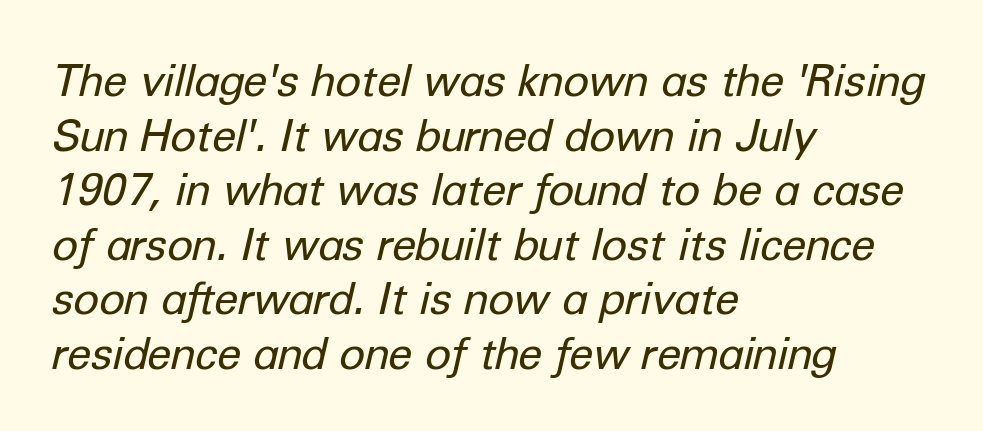
Compared with a centered layout, this one pins lines to the left instead. Think standard paragraph weight, or any step lighter than that. These lines were composed using italics. Is this a fixed-width face? No — the glyphs have proportional, varying widths. Has an underline been added? It has not. Students, note that the glyphs here touch the page at normal intervals.
